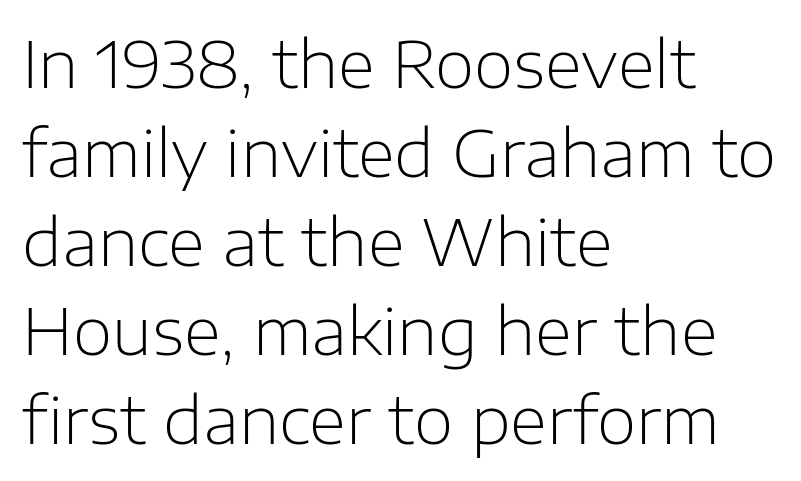
The image shows 64 px light sans-serif type, upright; set left-aligned, normal line spacing (1.39x), normal letter spacing, not underlined; low stroke contrast and a medium x-height.
